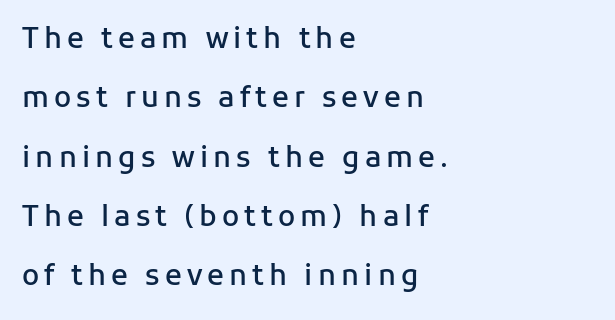
{"serif": "no", "italic": "no", "bold": "semi", "weight": "semibold", "width": "normal", "stroke_contrast": "low", "x_height": "medium", "monospaced": "no", "underline": "no", "align": "left", "line_spacing": "loose", "line_spacing_ratio": 2.12, "glyph_px": 28}
